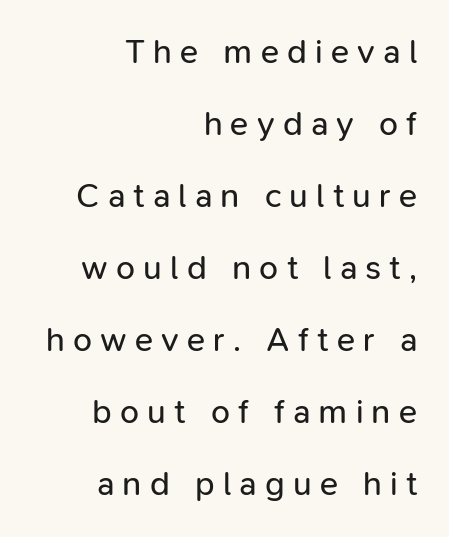
{"serif": "no", "italic": "no", "bold": "no", "weight": "regular", "width": "normal", "stroke_contrast": "low", "x_height": "medium", "monospaced": "no", "underline": "no", "align": "right", "line_spacing": "loose", "line_spacing_ratio": 2.12, "letter_spacing": "wide", "letter_spacing_em": 0.24, "glyph_px": 34}
